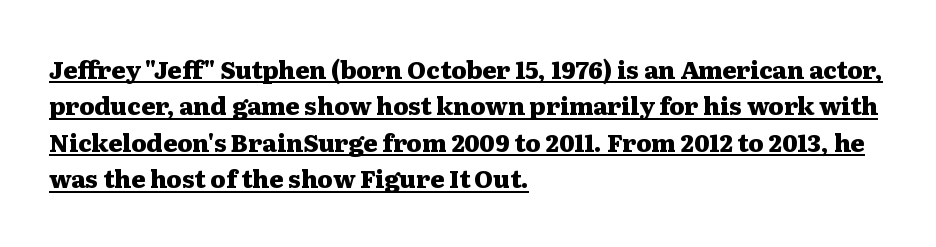
Q: Is the text bold? A: Yes.
Q: Is the text italic (slanted)? A: No, it is upright.
Q: Is the text underlined? A: Yes.
Q: How is the paragraph aligned? A: Left-aligned.
Q: Is the spacing between letters normal or unusually wide? A: Normal.
Q: Is the spacing between lines tight, normal or loose? A: Normal.
